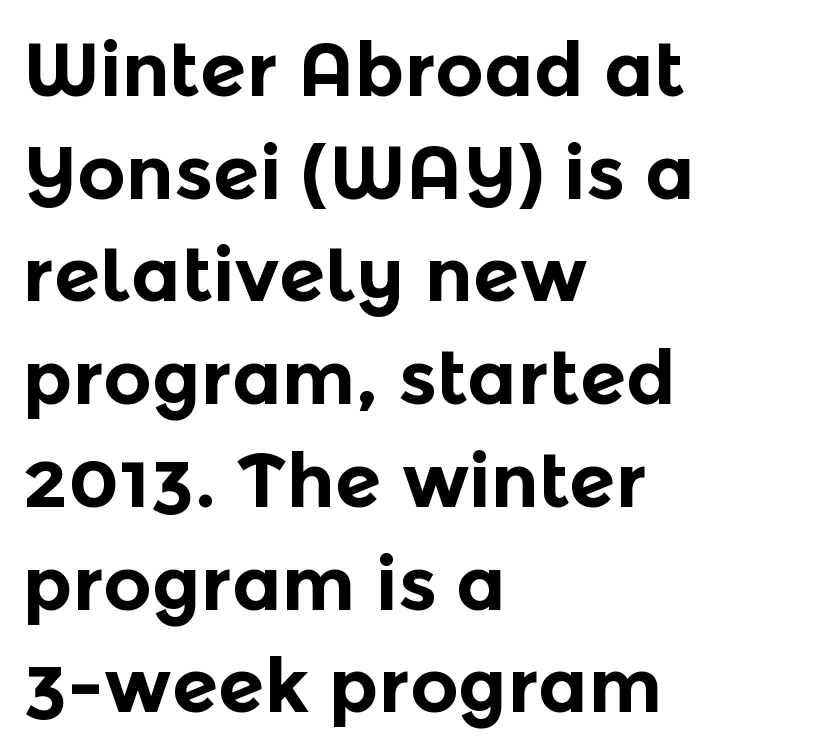
Q: Is the text bold? A: Yes.
Q: Is the text italic (slanted)? A: No, it is upright.
Q: Is the typeface a serif or a sans-serif typeface? A: Sans-serif.
Q: Is the text underlined? A: No.
Q: How is the paragraph aligned? A: Left-aligned.
Q: Is the spacing between letters normal or unusually wide? A: Normal.
Q: Is the spacing between lines tight, normal or loose? A: Normal.
Q: Width (condensed, normal, or wide)? A: Normal.
Q: x-height? A: Medium.
Q: Monospaced? A: No.
